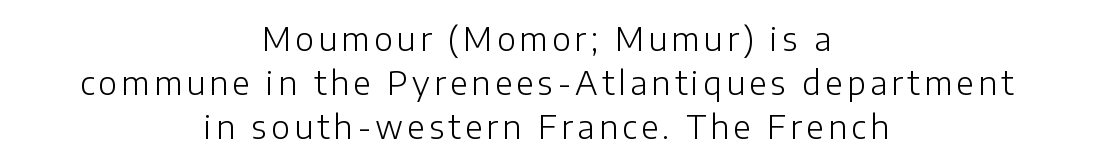
In terms of leading, this rendering sits right in the middle. Typeset on center — no edge is straight. Italic: no, the glyphs are upright roman. This sample has the flowing, uneven cadence of proportional lettering.
